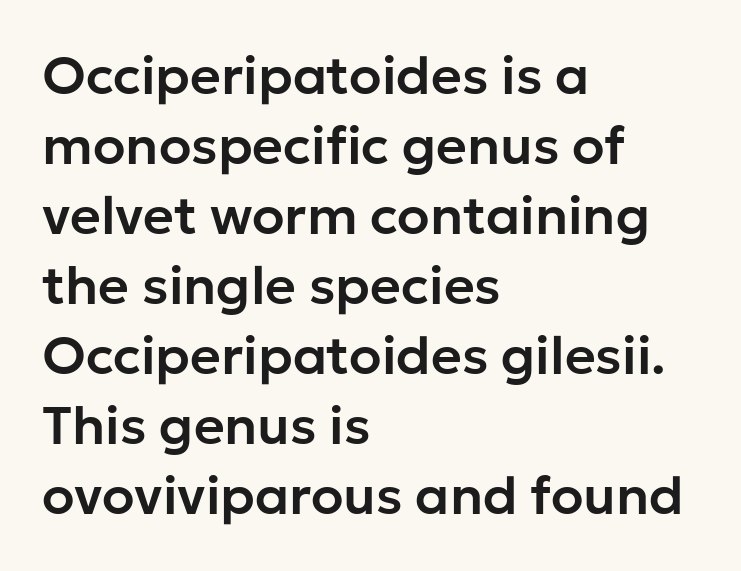
The passage is arranged the way most books set body copy — flush left. This sample uses plain, unmodified letter spacing. Think of a printed novel: that variable character pitch is what you see here. Quick note: not italic, upright. Nothing sits at the stroke ends, so this counts as sans-serif.
